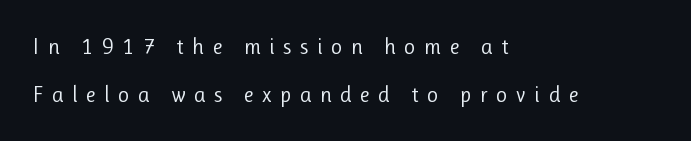
Q: Is the text bold? A: No.
Q: Is the text italic (slanted)? A: No, it is upright.
Q: Is the text underlined? A: No.
Q: How is the paragraph aligned? A: Left-aligned.
Q: Is the spacing between letters normal or unusually wide? A: Unusually wide.
Q: Is the spacing between lines tight, normal or loose? A: Loose.
